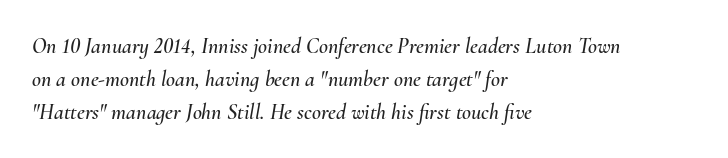
{"italic": "yes", "lean": "right", "slant_degrees": 10, "underline": "no", "align": "left", "line_spacing": "normal", "line_spacing_ratio": 1.5, "letter_spacing": "normal", "letter_spacing_em": 0.0, "glyph_px": 22}
